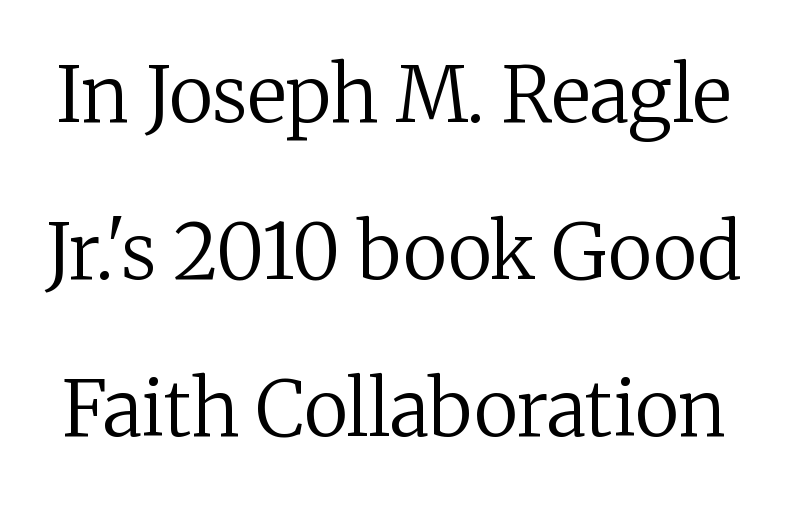
Nothing unusual about the tracking: characters are spaced as the font intends. Notice how the stems are strictly vertical — no italics here. Weight: regular or lighter. The glyphs are unaccompanied by any horizontal stroke below them.
